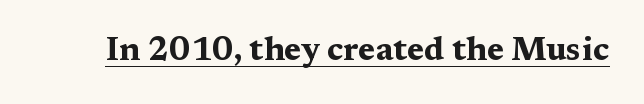
{"serif": "yes", "italic": "no", "bold": "yes", "weight": "bold", "width": "wide", "stroke_contrast": "medium", "x_height": "medium", "monospaced": "no", "underline": "yes", "letter_spacing": "normal", "letter_spacing_em": 0.0, "glyph_px": 33}
